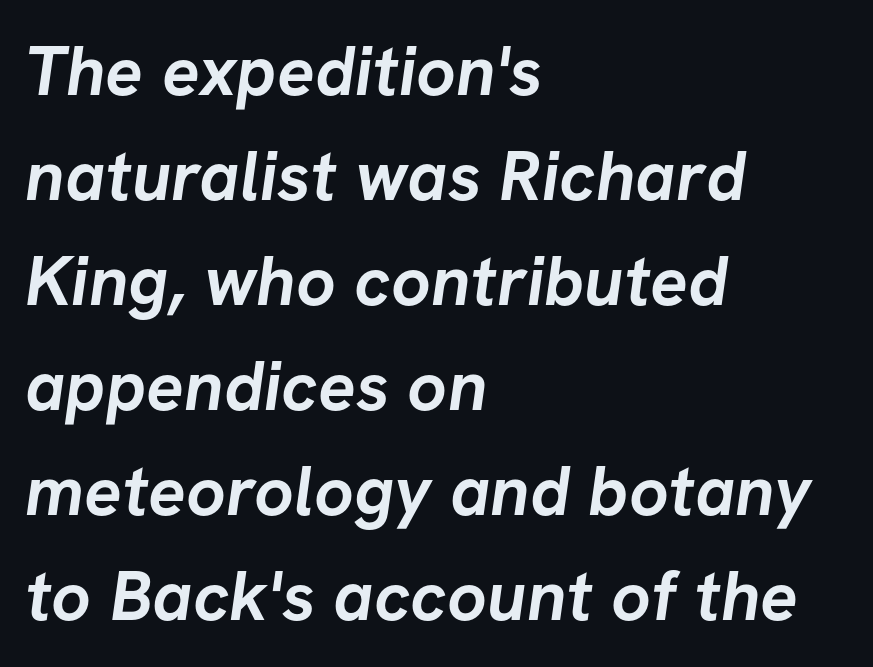
{"serif": "no", "bold": "yes", "weight": "semibold", "width": "normal", "stroke_contrast": "low", "x_height": "medium", "monospaced": "no", "underline": "no", "align": "left", "line_spacing": "normal", "line_spacing_ratio": 1.5, "letter_spacing": "normal", "letter_spacing_em": 0.0, "glyph_px": 70}
